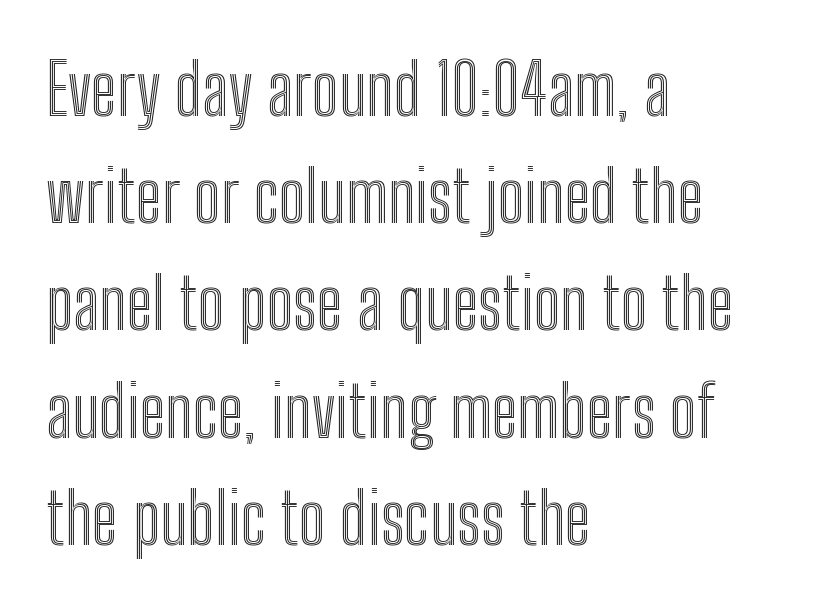
The gaps between neighbouring characters are ordinary and unremarkable. Ascenders rise straight up at ninety degrees. These lines stack with their left ends in a neat column. These lines sit exactly where default settings would place them. Plain, unruled lines of type.
